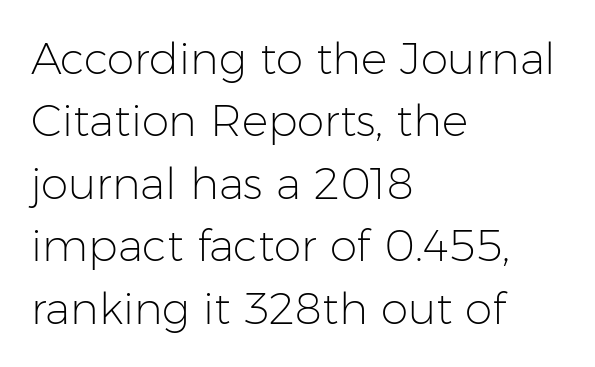
{"serif": "no", "italic": "no", "bold": "no", "weight": "light", "width": "normal", "stroke_contrast": "low", "x_height": "medium", "monospaced": "no", "underline": "no", "align": "left", "line_spacing": "normal", "line_spacing_ratio": 1.42, "letter_spacing": "normal", "letter_spacing_em": 0.0, "glyph_px": 44}
